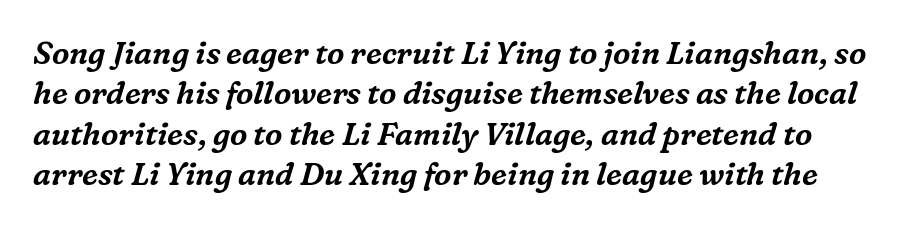
The image shows 31 px serif type, italic (leaning right); set normal line spacing (1.3x), normal letter spacing, not underlined; medium stroke contrast and a medium x-height.
